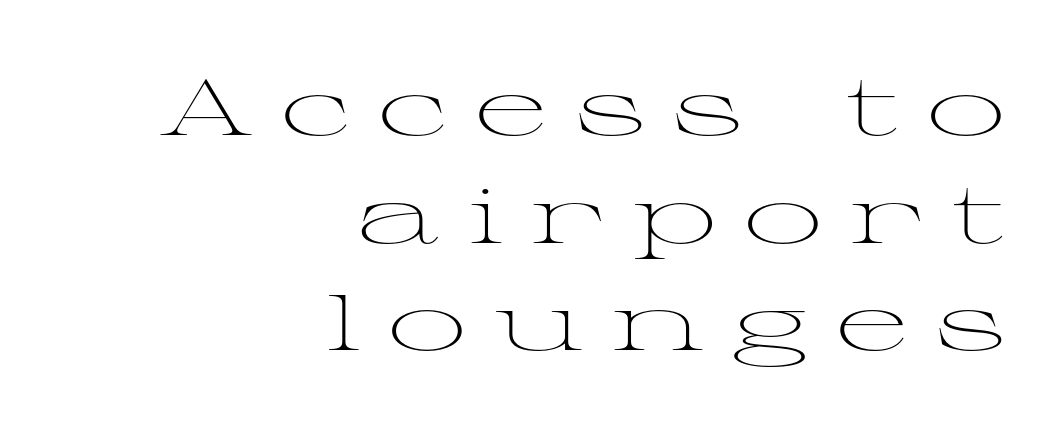
{"serif": "yes", "italic": "no", "bold": "no", "weight": "light", "width": "wide", "stroke_contrast": "medium", "x_height": "medium", "monospaced": "no", "underline": "no", "align": "right", "line_spacing": "normal", "line_spacing_ratio": 1.38, "letter_spacing": "wide", "letter_spacing_em": 0.36, "glyph_px": 78}
